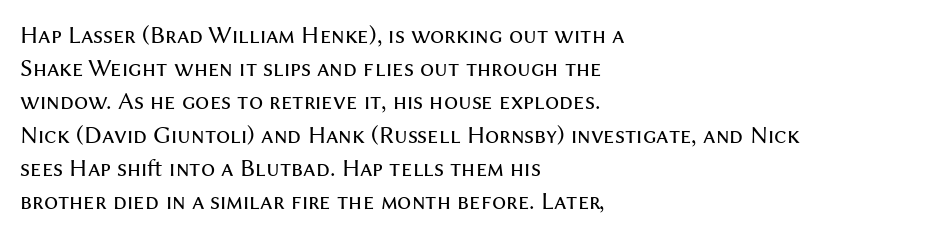
The image shows 25 px text type, upright; set left-aligned, normal line spacing (1.33x), normal letter spacing, not underlined.
